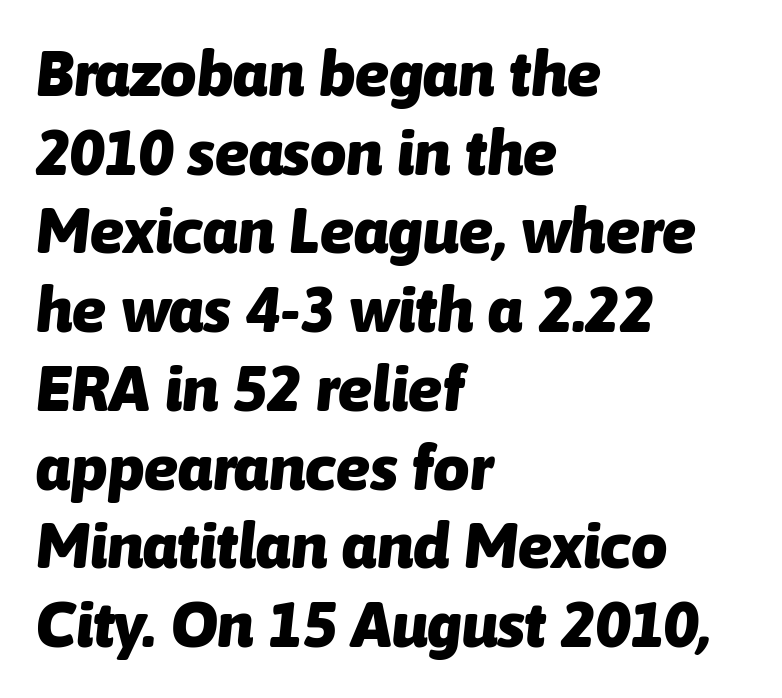
The image shows 64 px heavy type, italic (leaning right); set left-aligned, line spacing 1.23x, normal letter spacing, not underlined; low stroke contrast and a medium x-height.
